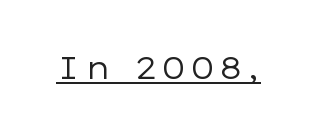
The image shows 32 px regular-weight, wide sans-serif type, upright; set underlined; low stroke contrast and a medium x-height.
